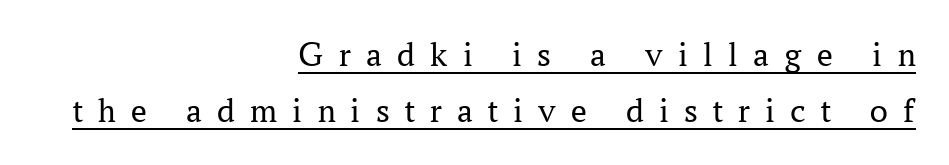
The image shows 35 px regular-weight serif type, upright; set right-aligned, normal line spacing (1.61x), unusually wide letter spacing (+0.44 em), underlined; medium stroke contrast and a medium x-height.
